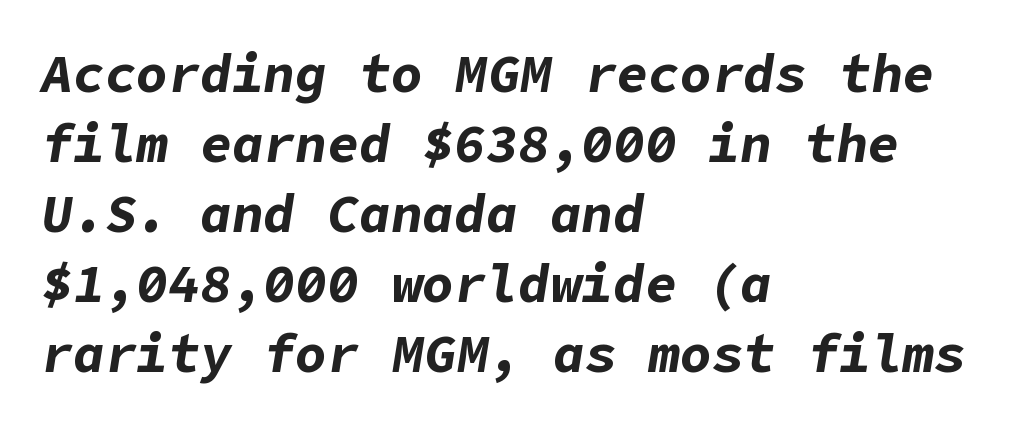
The image shows 53 px bold type, italic (leaning right); set left-aligned, normal line spacing (1.32x), normal letter spacing, not underlined; low stroke contrast and a medium x-height.
